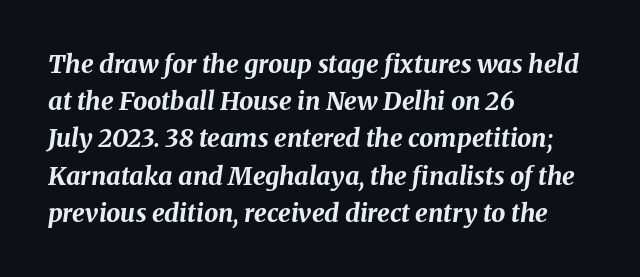
Q: Is the text bold? A: Yes.
Q: Is the text italic (slanted)? A: Yes, it leans right by about 8 degrees.
Q: Is the text underlined? A: No.
Q: How is the paragraph aligned? A: Left-aligned.
Q: Is the spacing between letters normal or unusually wide? A: Normal.
Q: Is the spacing between lines tight, normal or loose? A: Normal.
